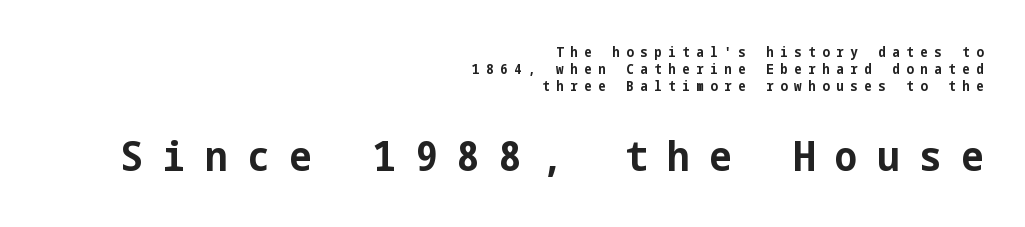
{"serif": "no", "italic": "no", "bold": "yes", "weight": "bold", "width": "condensed", "stroke_contrast": "low", "x_height": "medium", "underline": "no", "align": "right", "line_spacing_ratio": 1.21, "letter_spacing": "wide", "letter_spacing_em": 0.47, "larger_block": "second", "size_ratio": 3.0, "glyph_px": 42}
